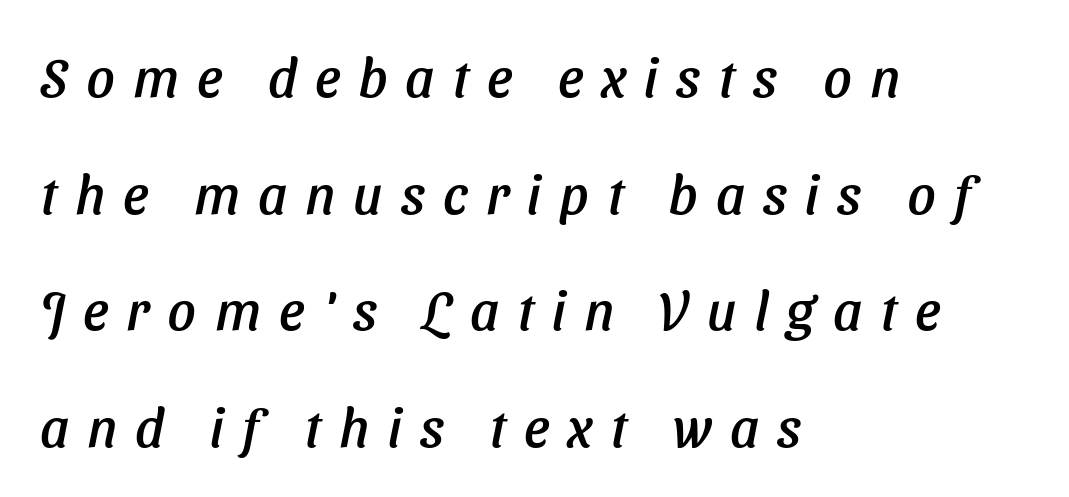
The image shows 55 px text type; set left-aligned, loose line spacing (2.12x), unusually wide letter spacing (+0.33 em), not underlined; low stroke contrast and a medium x-height.
